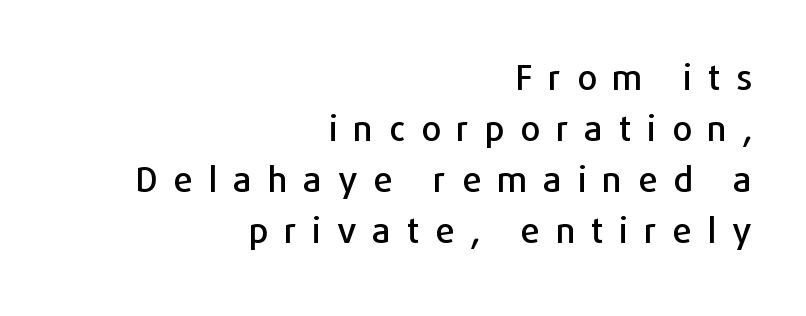
{"serif": "no", "italic": "no", "width": "normal", "stroke_contrast": "low", "x_height": "medium", "monospaced": "no", "underline": "no", "align": "right", "line_spacing": "normal", "line_spacing_ratio": 1.46, "letter_spacing": "wide", "letter_spacing_em": 0.45, "glyph_px": 35}
